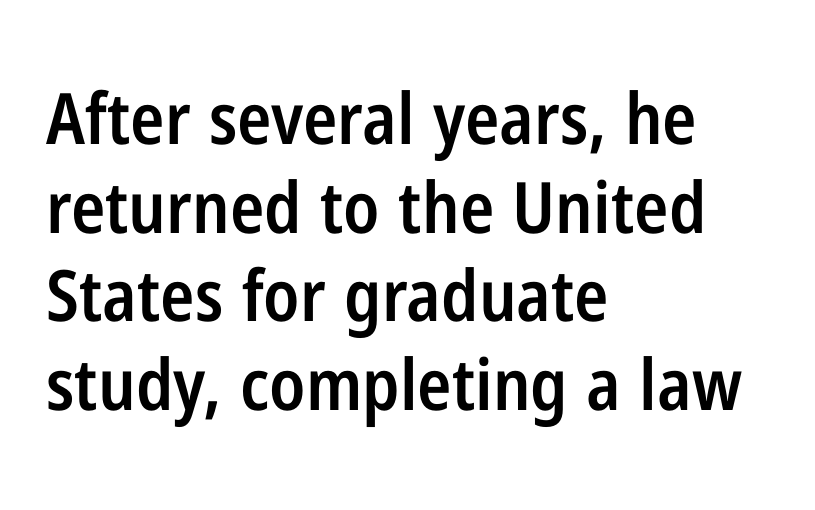
The tracking reads as untouched default to a designer's eye. These lines are set flush left with a ragged right edge. Each letter keeps its own natural width here, so spacing adapts to shape. The passage shown stacks its lines at a standard gap.
